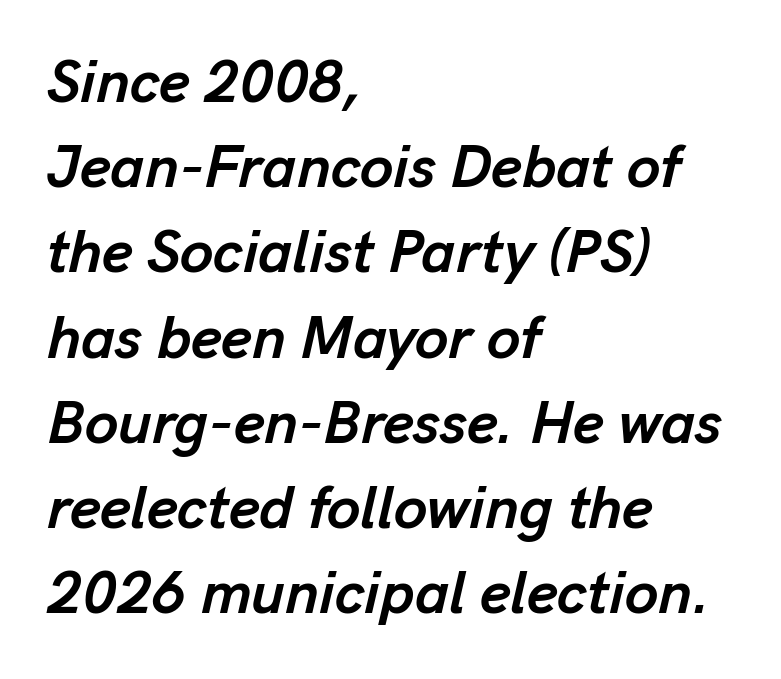
The image shows 60 px semibold type, italic (leaning right); set left-aligned, normal line spacing (1.42x), normal letter spacing, not underlined; low stroke contrast and a medium x-height.
